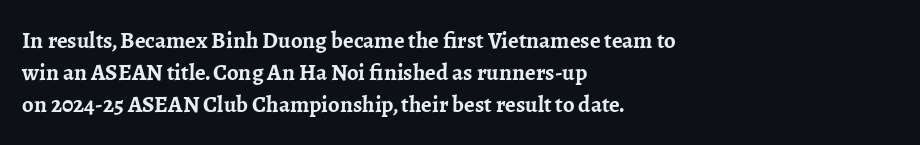
{"italic": "no", "bold": "yes", "underline": "no", "align": "left", "line_spacing": "normal", "line_spacing_ratio": 1.39, "letter_spacing": "normal", "letter_spacing_em": 0.0, "glyph_px": 23}
